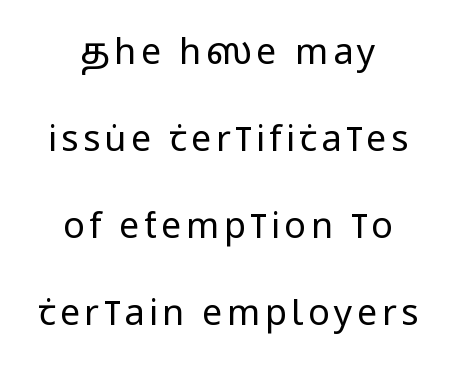
Proportional: the letters do not fall into vertical columns. The weight would be labelled regular, book, light, or lighter still. Clear beneath every line of the passage. Ascenders rise straight up at ninety degrees.
